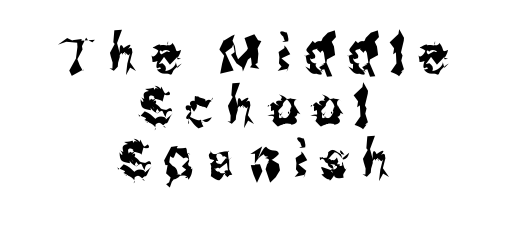
The image shows 52 px condensed sans-serif type, upright; set centered, tight line spacing (1.02x), unusually wide letter spacing (+0.26 em), not underlined; medium stroke contrast and a medium x-height.
